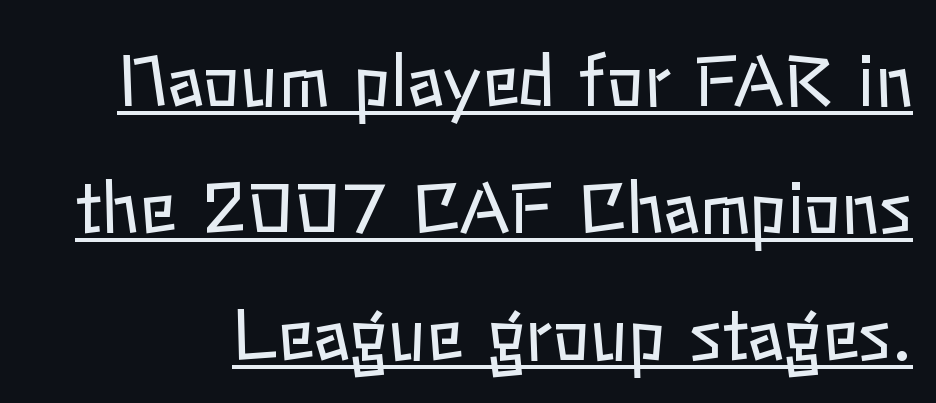
The image shows 69 px regular-weight type, upright; set line spacing 1.84x, normal letter spacing, underlined; low stroke contrast and a medium x-height.
